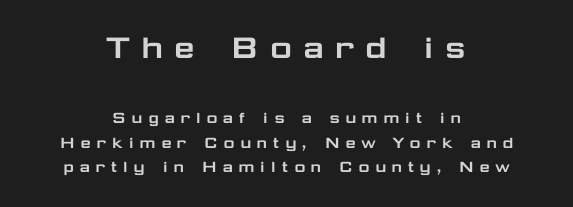
Q: Is the text italic (slanted)? A: No, it is upright.
Q: Is the typeface a serif or a sans-serif typeface? A: Sans-serif.
Q: Is the text underlined? A: No.
Q: How is the paragraph aligned? A: Centered.
Q: Is the spacing between letters normal or unusually wide? A: Unusually wide.
Q: Is the spacing between lines tight, normal or loose? A: Normal.
Q: Which block of text is set in a larger size, the first (top) or the second (bottom)? A: The first (top) one.
Q: Width (condensed, normal, or wide)? A: Wide.
Q: Stroke contrast? A: Low.
Q: x-height? A: Medium.
Q: Monospaced? A: No.
